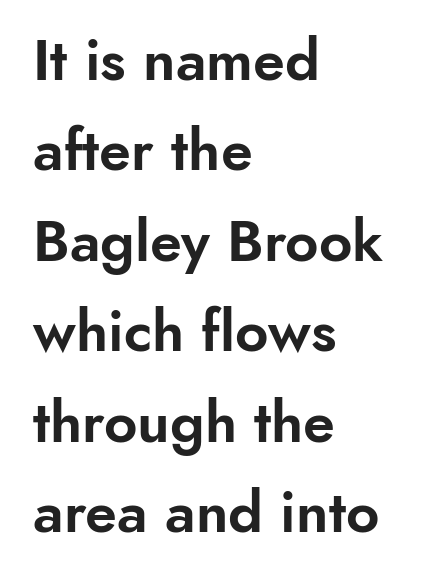
This rendering employs a face without finishing strokes, i.e., a sans-serif. Think of a printed novel: that variable character pitch is what you see here. Glyph-to-glyph distance matches everyday printed text. Horizontal alignment here is leftward, the default for most running prose.
